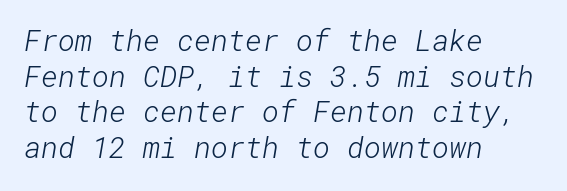
Q: Is the text bold? A: No.
Q: Is the typeface a serif or a sans-serif typeface? A: Sans-serif.
Q: Is the text underlined? A: No.
Q: How is the paragraph aligned? A: Left-aligned.
Q: Is the spacing between letters normal or unusually wide? A: Normal.
Q: Width (condensed, normal, or wide)? A: Normal.
Q: Stroke contrast? A: Low.
Q: x-height? A: Medium.
